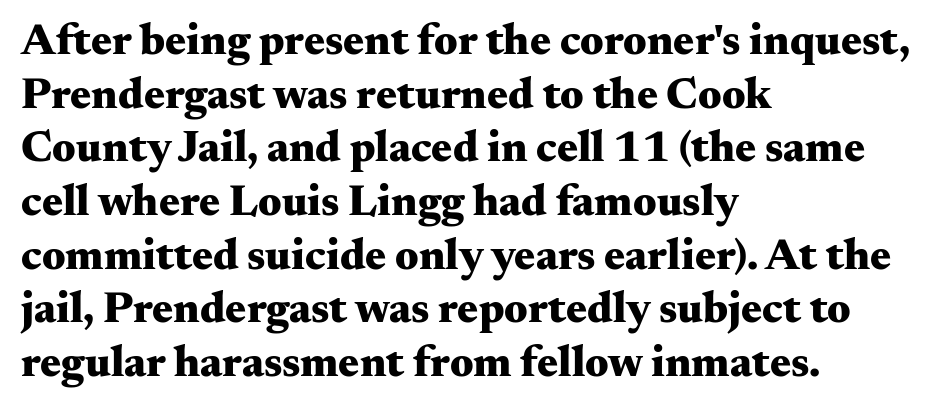
{"serif": "yes", "italic": "no", "bold": "yes", "weight": "heavy", "width": "wide", "stroke_contrast": "medium", "x_height": "small", "monospaced": "no", "underline": "no", "align": "left", "line_spacing_ratio": 1.22, "letter_spacing": "normal", "letter_spacing_em": 0.0, "glyph_px": 44}
